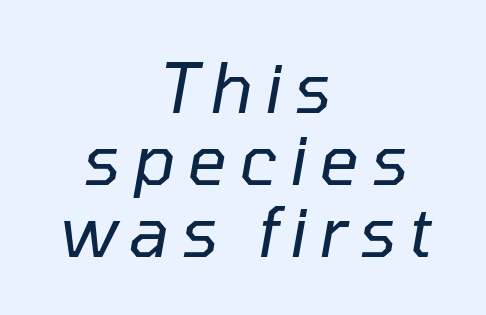
Here the designer chose a conventional face with non-uniform glyph widths. Compared with a typical body face, this is equally light or lighter still. Words float on clear page, feet unadorned. The text carries the slant typical of an italic or oblique font.
